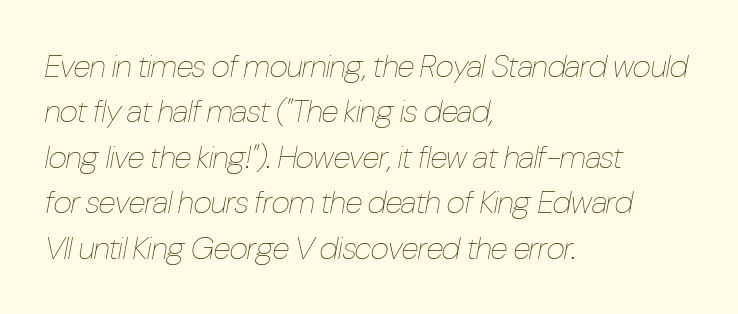
Q: Is the text bold? A: No.
Q: Is the text italic (slanted)? A: Yes, it leans right by about 10 degrees.
Q: Is the text underlined? A: No.
Q: How is the paragraph aligned? A: Left-aligned.
Q: Is the spacing between letters normal or unusually wide? A: Normal.
Q: Is the spacing between lines tight, normal or loose? A: Normal.
Q: Width (condensed, normal, or wide)? A: Condensed.
Q: Stroke contrast? A: Low.
Q: x-height? A: Medium.
Q: Monospaced? A: No.
